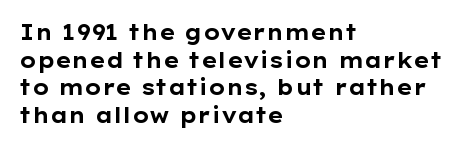
Q: Is the text bold? A: Yes.
Q: Is the text italic (slanted)? A: No, it is upright.
Q: Is the text underlined? A: No.
Q: How is the paragraph aligned? A: Left-aligned.
Q: Is the spacing between letters normal or unusually wide? A: Normal.
Q: Is the spacing between lines tight, normal or loose? A: Normal.
